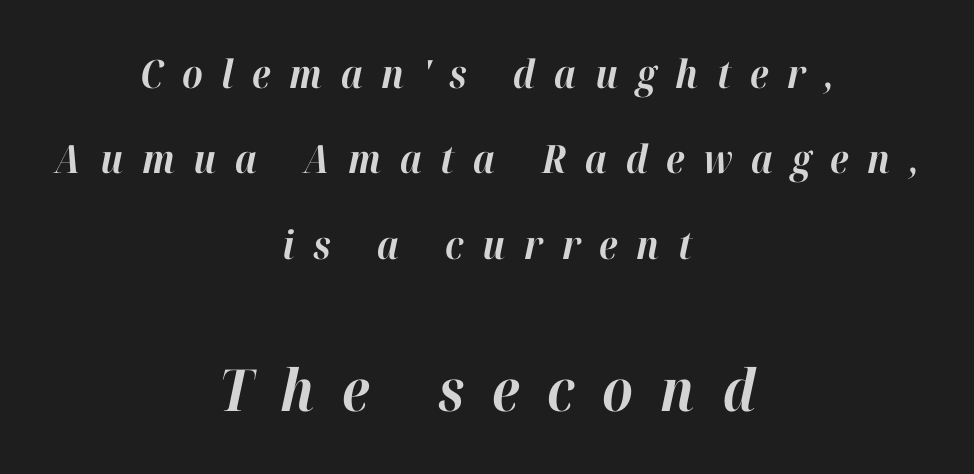
Is the type bold? Yes — the strokes are clearly thick and heavy. Each word looks stretched out because of the extra space between its letters. If you folded the block vertically in half, each line would mirror itself in length. The gap between lines stays unmarked. A great deal of white space separates one row of letters from the next. Here the designer chose a conventional face with non-uniform glyph widths.
